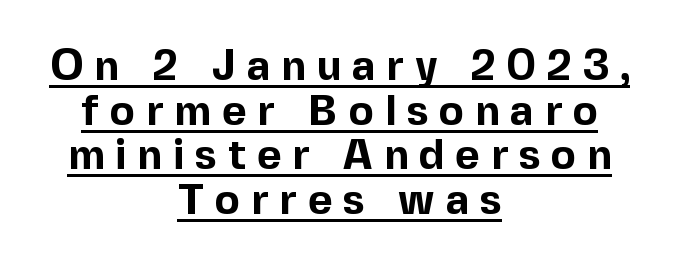
The image shows 42 px bold sans-serif type, upright; set centered, tight line spacing (1.06x), unusually wide letter spacing (+0.26 em), underlined; a medium x-height.
